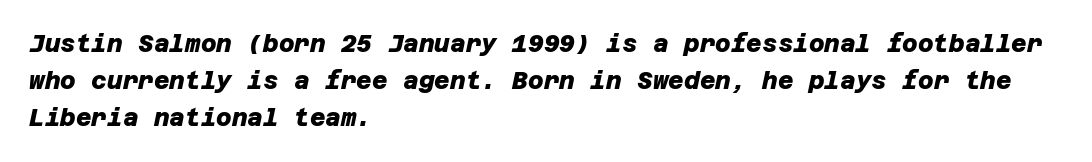
The image shows 24 px bold type; set left-aligned, normal line spacing (1.55x), normal letter spacing, not underlined.
